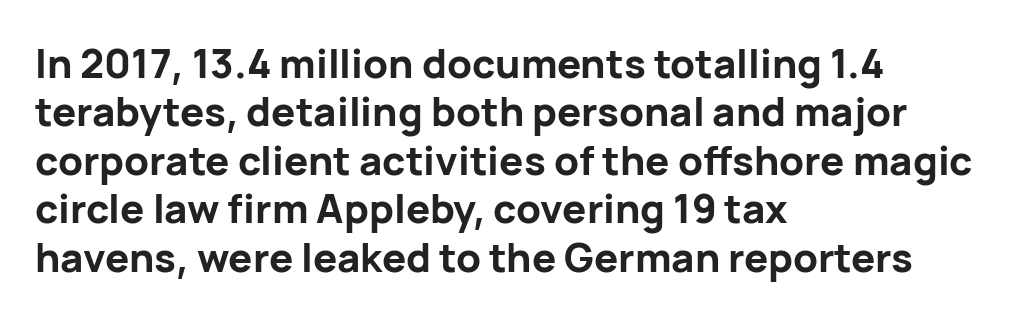
Q: Is the text bold? A: Yes.
Q: Is the text italic (slanted)? A: No, it is upright.
Q: Is the typeface a serif or a sans-serif typeface? A: Sans-serif.
Q: Is the text underlined? A: No.
Q: How is the paragraph aligned? A: Left-aligned.
Q: Is the spacing between letters normal or unusually wide? A: Normal.
Q: Width (condensed, normal, or wide)? A: Normal.
Q: Stroke contrast? A: Low.
Q: x-height? A: Medium.
Q: Monospaced? A: No.
